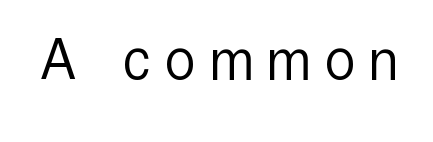
The image shows 65 px light, condensed sans-serif type, upright; set unusually wide letter spacing (+0.25 em), not underlined; a medium x-height.
